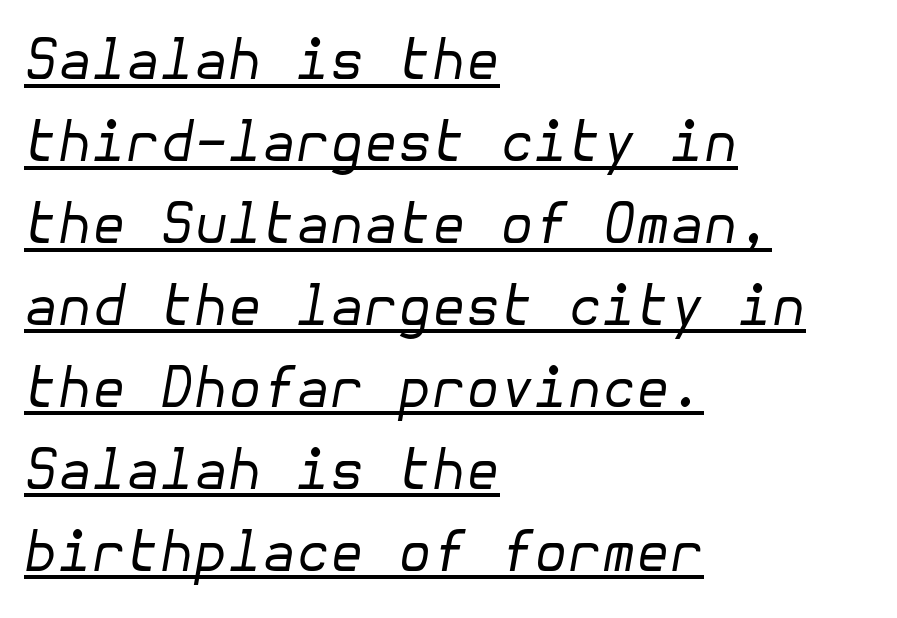
There is no visible air inserted between adjacent glyphs. This is not heavy type; no bold has been used. This sample uses an oblique cut, with every glyph tilted off the vertical. A typographer would call this underscored text.
